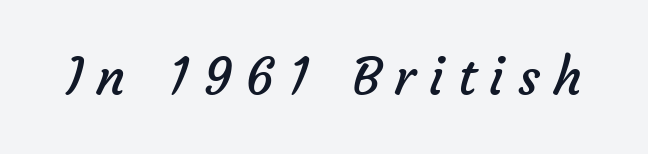
Examine the stroke ends and you'll find no serifs. Honestly, there is no underline to notice here at all. Observe the wide spacing: letters keep a clear distance from each other. The font sits on the lighter half of the weight spectrum, regular included.
